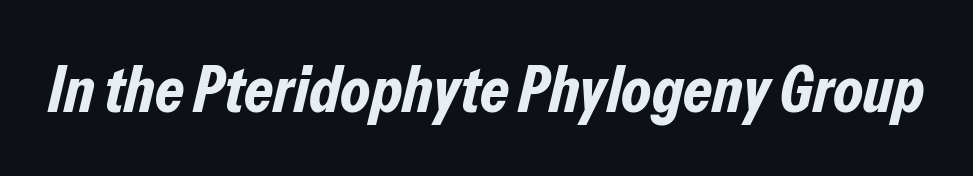
{"italic": "yes", "lean": "right", "slant_degrees": 13, "bold": "yes", "weight": "bold", "width": "condensed", "stroke_contrast": "low", "x_height": "medium", "monospaced": "no", "underline": "no", "letter_spacing": "normal", "letter_spacing_em": 0.0, "glyph_px": 66}
